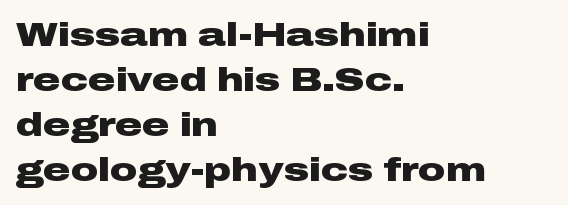
{"serif": "no", "italic": "no", "bold": "yes", "weight": "heavy", "width": "wide", "stroke_contrast": "low", "x_height": "medium", "monospaced": "no", "underline": "no", "align": "left", "line_spacing": "normal", "line_spacing_ratio": 1.32, "letter_spacing": "normal", "letter_spacing_em": 0.0, "glyph_px": 34}
